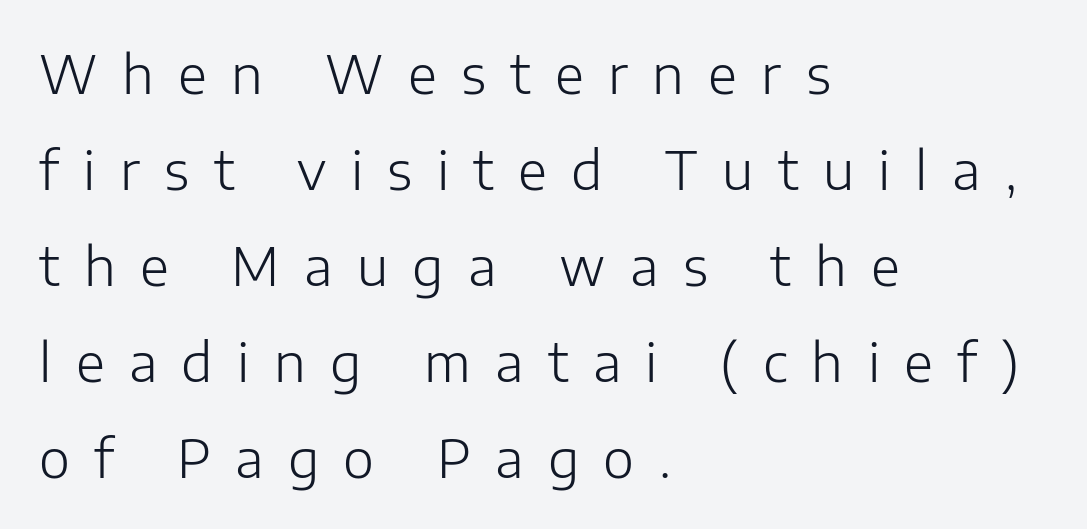
The image shows 53 px light sans-serif type, upright; set left-aligned, line spacing 1.81x, unusually wide letter spacing (+0.46 em), not underlined; low stroke contrast and a medium x-height.
